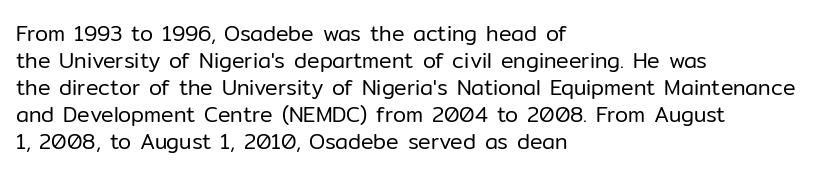
Q: Is the text bold? A: No.
Q: Is the text italic (slanted)? A: No, it is upright.
Q: Is the text underlined? A: No.
Q: How is the paragraph aligned? A: Left-aligned.
Q: Is the spacing between letters normal or unusually wide? A: Normal.
Q: Is the spacing between lines tight, normal or loose? A: Normal.
